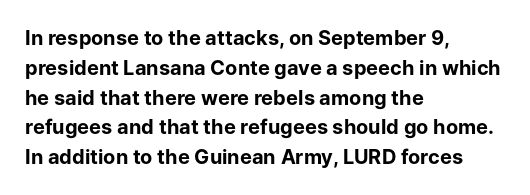
Summary of weight: heavy, a full bold. This sample is left-justified, so line endings fall wherever the words run out. The type sits square on the baseline with zero lean. The lines sit at an ordinary, default distance from one another. A bare baseline throughout the passage. This sample uses plain, unmodified letter spacing.
